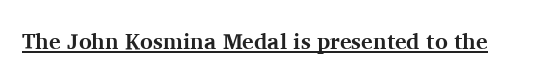
Q: Is the text bold? A: Yes.
Q: Is the text italic (slanted)? A: No, it is upright.
Q: Is the text underlined? A: Yes.
Q: Is the spacing between letters normal or unusually wide? A: Normal.
